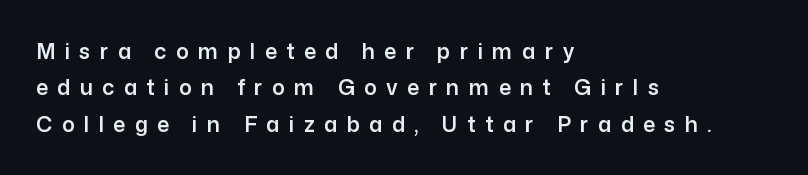
{"italic": "no", "underline": "no", "align": "left", "line_spacing_ratio": 1.73, "letter_spacing": "wide", "letter_spacing_em": 0.45, "glyph_px": 21}
